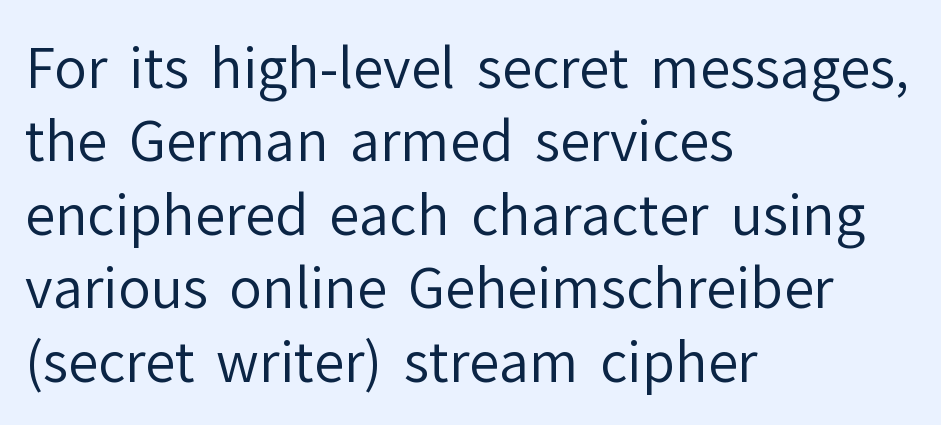
Q: Is the text bold? A: No.
Q: Is the text italic (slanted)? A: No, it is upright.
Q: Is the typeface a serif or a sans-serif typeface? A: Sans-serif.
Q: Is the text underlined? A: No.
Q: How is the paragraph aligned? A: Left-aligned.
Q: Is the spacing between letters normal or unusually wide? A: Normal.
Q: Is the spacing between lines tight, normal or loose? A: Normal.
Q: Width (condensed, normal, or wide)? A: Normal.
Q: Stroke contrast? A: Low.
Q: x-height? A: Medium.
Q: Monospaced? A: No.
